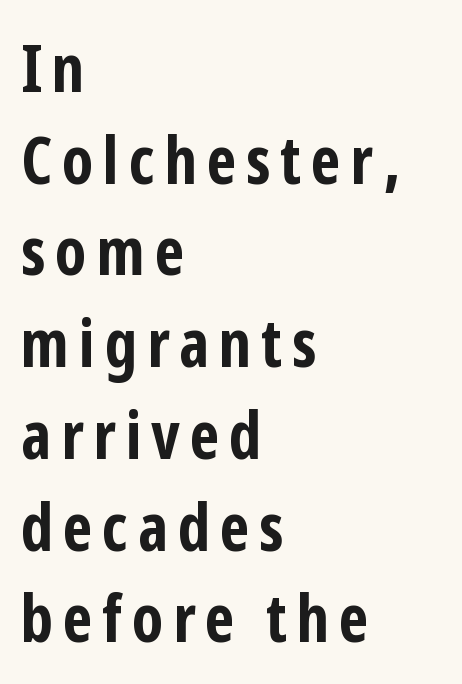
{"serif": "no", "italic": "no", "bold": "yes", "weight": "bold", "width": "condensed", "stroke_contrast": "low", "x_height": "medium", "monospaced": "no", "underline": "no", "align": "left", "line_spacing": "normal", "line_spacing_ratio": 1.39, "glyph_px": 66}
